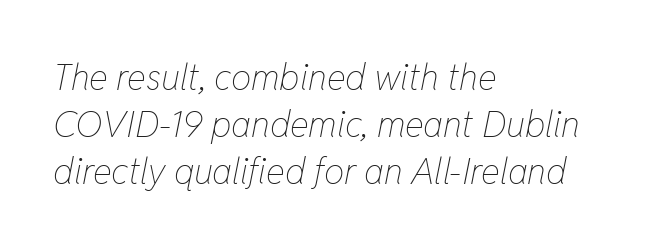
The image shows 36 px thin, condensed type, italic (leaning right); set left-aligned, normal line spacing (1.31x), normal letter spacing, not underlined; low stroke contrast and a medium x-height.
